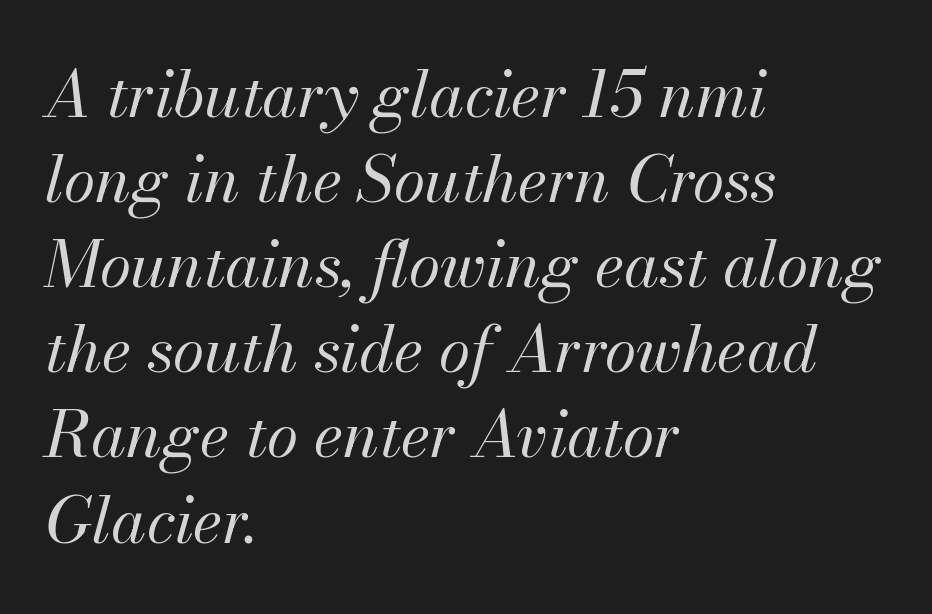
The image shows 64 px regular-weight type, italic (leaning right); set left-aligned, normal line spacing (1.33x), normal letter spacing, not underlined; medium stroke contrast and a small x-height.
